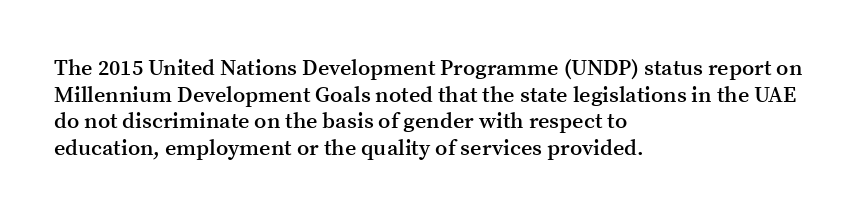
{"italic": "no", "bold": "semi", "underline": "no", "align": "left", "line_spacing_ratio": 1.21, "letter_spacing": "normal", "letter_spacing_em": 0.0, "glyph_px": 22}
